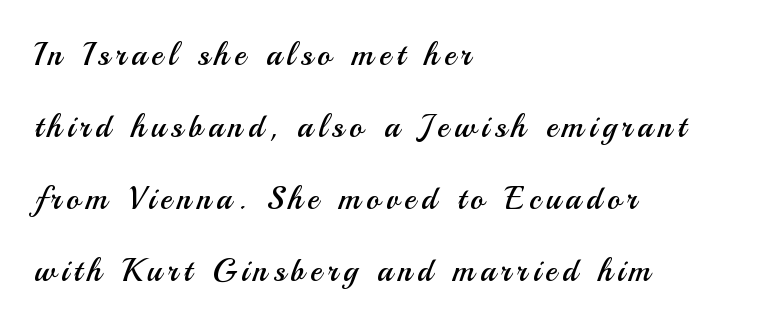
This rendering employs a face without finishing strokes, i.e., a sans-serif. The designer dialed line spacing up above the default. Words float on clear page, feet unadorned. Left-aligned paragraph, ragged on the right.
